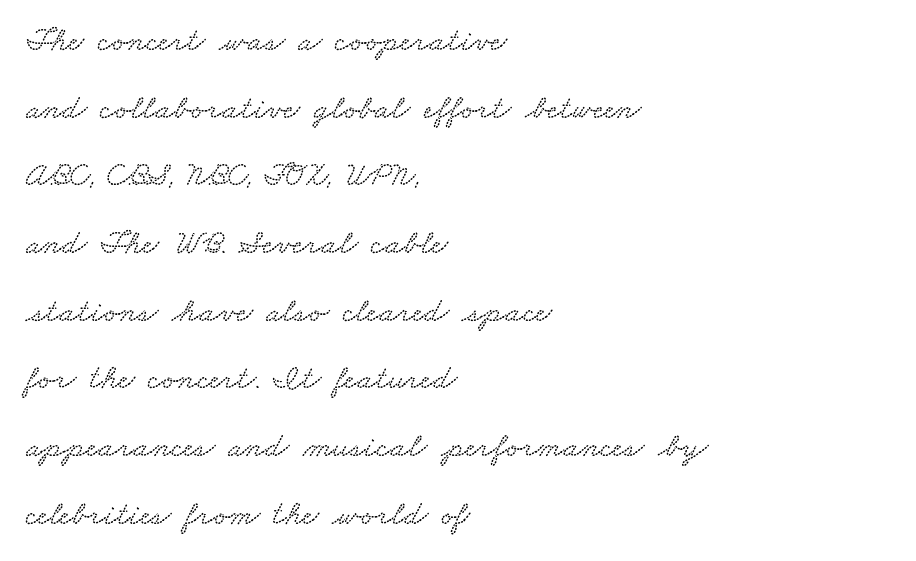
Q: Is the text underlined? A: No.
Q: How is the paragraph aligned? A: Left-aligned.
Q: Is the spacing between letters normal or unusually wide? A: Normal.
Q: Is the spacing between lines tight, normal or loose? A: Loose.
Q: Width (condensed, normal, or wide)? A: Wide.
Q: Stroke contrast? A: Low.
Q: x-height? A: Small.
Q: Monospaced? A: No.
